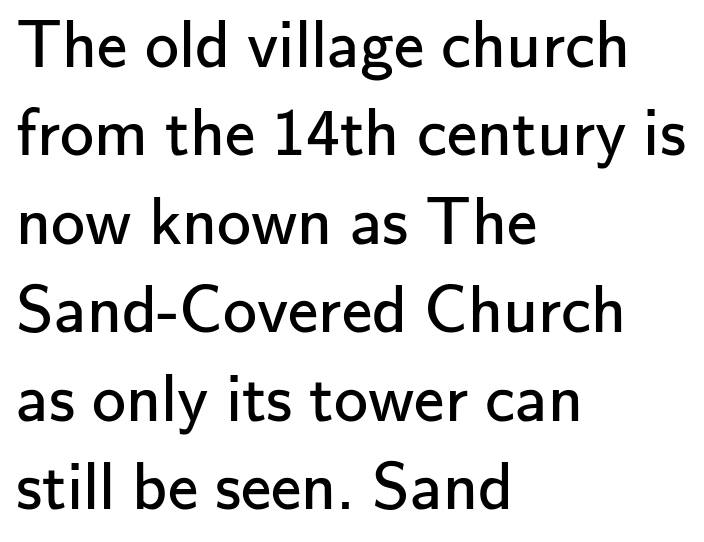
The glyphs in this specimen are sans serif. The type sits square on the baseline with zero lean. The rendering anchors every line to the left-hand side. Check the space under the baseline: it is left empty. Stem width sits at or under what a default text font uses. Reading down the column, the eye jumps a familiar distance to each next line.
